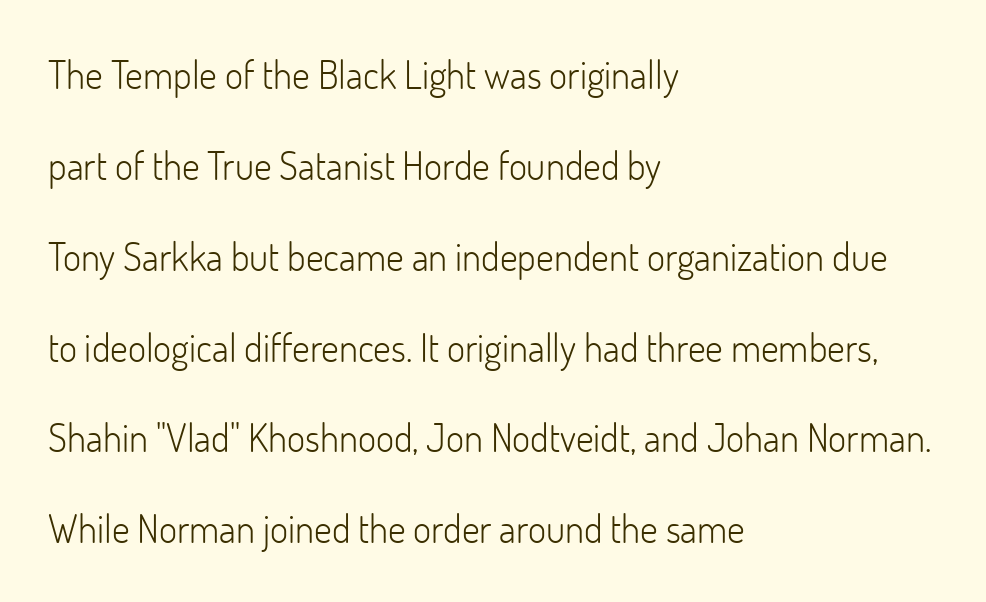
The image shows 39 px light sans-serif type, upright; set left-aligned, loose line spacing (2.33x), normal letter spacing, not underlined; low stroke contrast and a small x-height.
